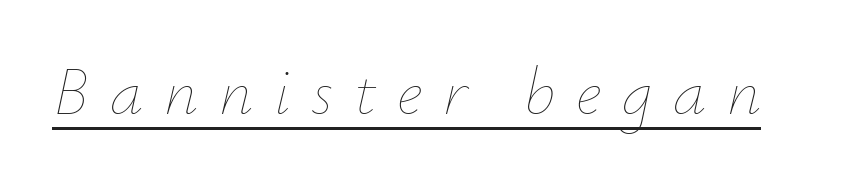
Q: Is the text bold? A: No.
Q: Is the text italic (slanted)? A: Yes, it leans right by about 12 degrees.
Q: Is the text underlined? A: Yes.
Q: Is the spacing between letters normal or unusually wide? A: Unusually wide.
Q: Width (condensed, normal, or wide)? A: Normal.
Q: Stroke contrast? A: Low.
Q: x-height? A: Small.
Q: Monospaced? A: No.
